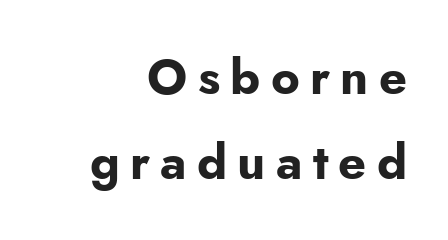
The image shows 49 px bold sans-serif type, upright; set line spacing 1.74x, unusually wide letter spacing (+0.21 em), not underlined; low stroke contrast and a small x-height.
